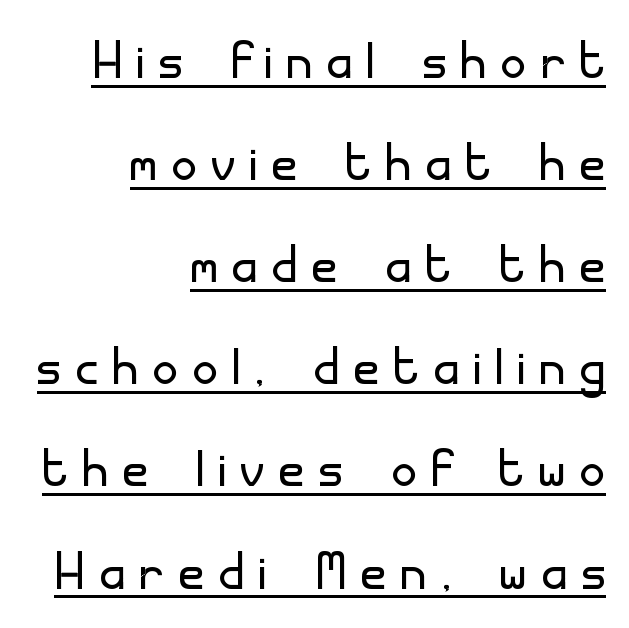
The image shows 69 px light sans-serif type, upright; set right-aligned, normal line spacing (1.48x), unusually wide letter spacing (+0.22 em), underlined; low stroke contrast and a small x-height.
